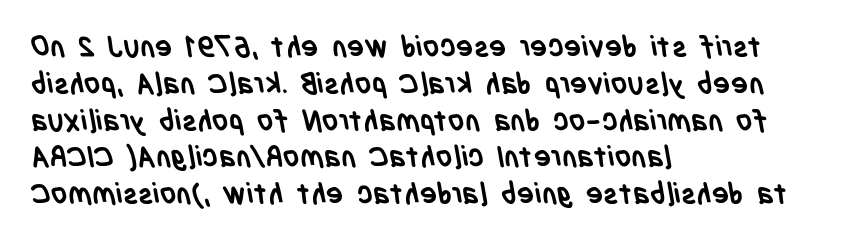
Q: Is the text bold? A: Yes.
Q: Is the typeface a serif or a sans-serif typeface? A: Sans-serif.
Q: Is the text underlined? A: No.
Q: How is the paragraph aligned? A: Left-aligned.
Q: Is the spacing between letters normal or unusually wide? A: Normal.
Q: Is the spacing between lines tight, normal or loose? A: Normal.
Q: Width (condensed, normal, or wide)? A: Condensed.
Q: Stroke contrast? A: Low.
Q: x-height? A: Large.
Q: Monospaced? A: No.
